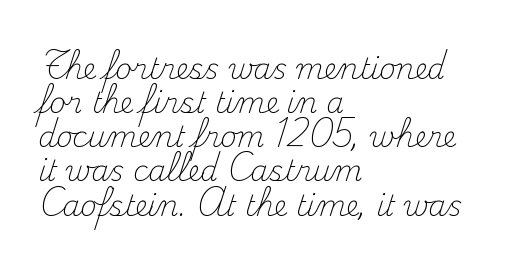
The paragraph shown leans on its left margin. Is the stroke heavy? The answer is a plain regular-or-lighter. The face used here is proportionally spaced, like ordinary book or web type. Only glyphs here, with clear space below each row. Font category for this specimen: serif.
